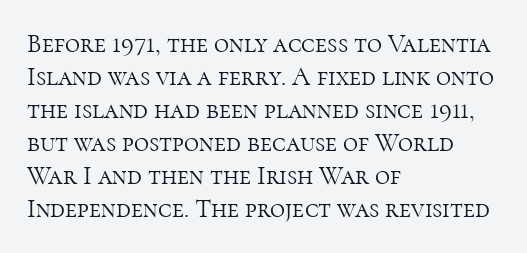
When letters stand straight like this, we call the style roman or upright. These lines sit exactly where default settings would place them. Students, note that the glyphs here touch the page at normal intervals. The passage shown is not bold in any degree. In CSS terms this would be text-align: left. Underlining? Definitely not there.
